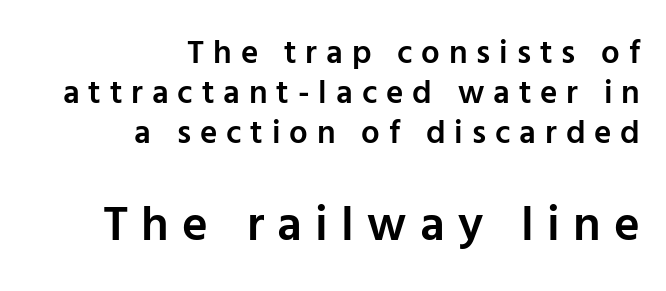
The image shows 49 px semibold sans-serif type, upright; set right-aligned, line spacing 1.21x, unusually wide letter spacing (+0.27 em), not underlined; the second (bottom) block is 1.48x larger; low stroke contrast and a medium x-height.
